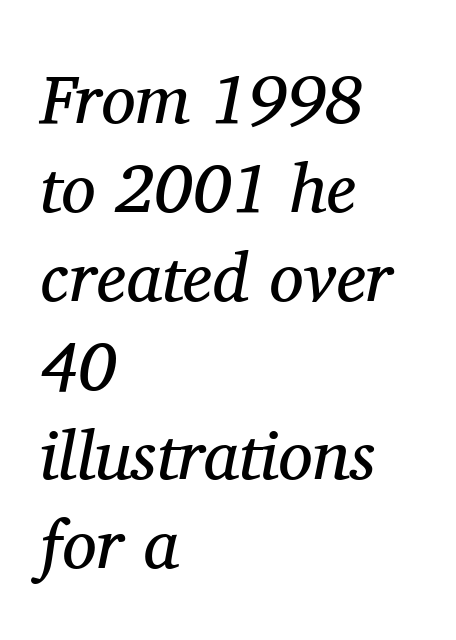
The image shows 69 px regular-weight serif type, italic (leaning right); set left-aligned, normal line spacing (1.29x), normal letter spacing, not underlined; medium stroke contrast and a medium x-height.
